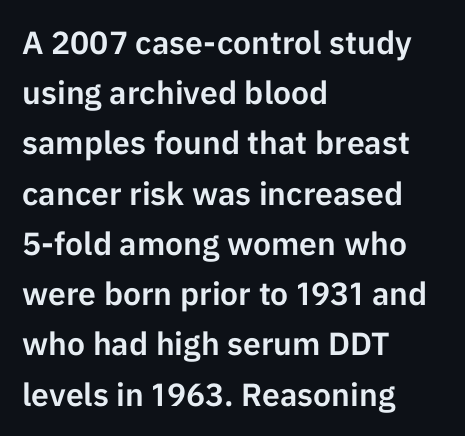
The image shows 32 px sans-serif type, upright; set left-aligned, normal line spacing (1.57x), normal letter spacing, not underlined; low stroke contrast and a medium x-height.
